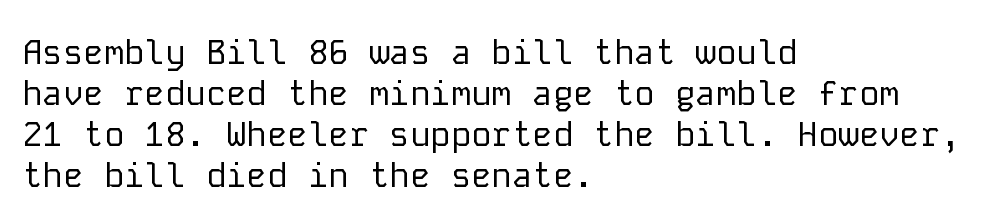
Q: Is the text bold? A: No.
Q: Is the text italic (slanted)? A: No, it is upright.
Q: Is the typeface a serif or a sans-serif typeface? A: Sans-serif.
Q: Is the text underlined? A: No.
Q: How is the paragraph aligned? A: Left-aligned.
Q: Is the spacing between letters normal or unusually wide? A: Normal.
Q: Width (condensed, normal, or wide)? A: Normal.
Q: Stroke contrast? A: Low.
Q: x-height? A: Medium.
Q: Monospaced? A: Yes.
